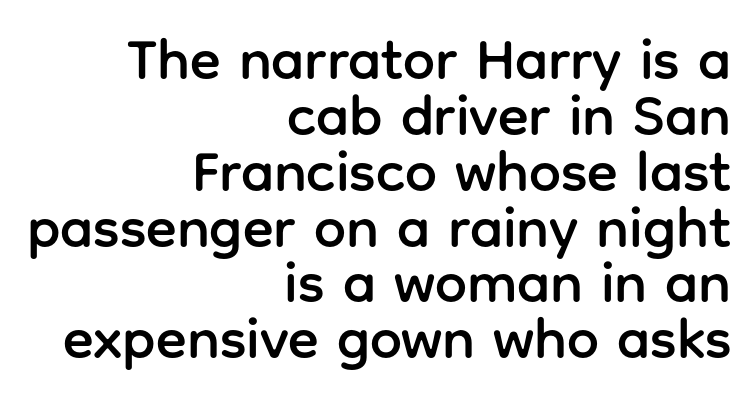
The text was rendered using a sans face with plain stroke endings. You can tell it's not italic because the verticals are truly vertical. These lines are rendered in a variable-pitch font. The space beneath each line is pristine and unruled. Whoever set this chose condensed vertical rhythm over breathing room. Caption: standard tracking, unaltered.
